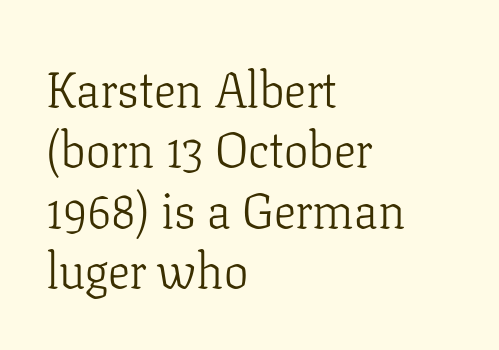
{"serif": "yes", "italic": "no", "bold": "no", "weight": "light", "width": "normal", "stroke_contrast": "low", "x_height": "medium", "monospaced": "no", "underline": "no", "align": "left", "line_spacing_ratio": 1.23, "letter_spacing": "normal", "letter_spacing_em": 0.0, "glyph_px": 49}
